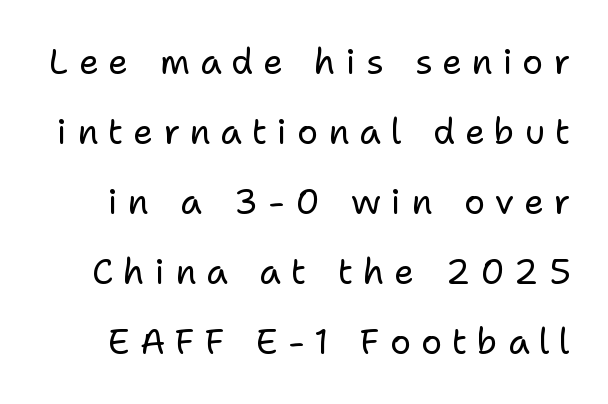
{"serif": "no", "italic": "no", "bold": "no", "weight": "regular", "width": "normal", "stroke_contrast": "low", "x_height": "medium", "monospaced": "no", "underline": "no", "line_spacing": "loose", "line_spacing_ratio": 2.0, "letter_spacing": "wide", "letter_spacing_em": 0.28, "glyph_px": 35}
